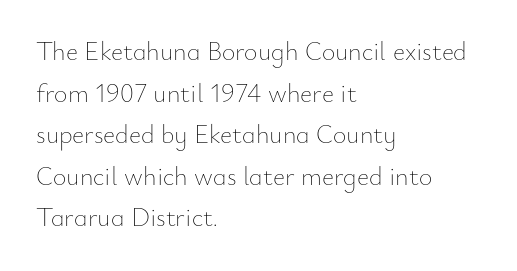
Q: Is the text bold? A: No.
Q: Is the text italic (slanted)? A: No, it is upright.
Q: Is the text underlined? A: No.
Q: How is the paragraph aligned? A: Left-aligned.
Q: Is the spacing between letters normal or unusually wide? A: Normal.
Q: Is the spacing between lines tight, normal or loose? A: Normal.
